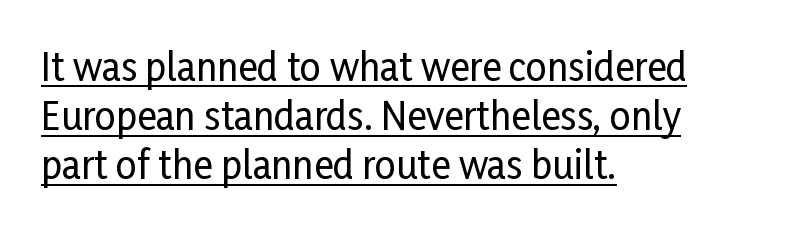
Words appear dense and cohesive because spacing is normal. Spacing verdict: proportional, widths tailored to each character. These lines are composed in type without serifs. The rendering anchors every line to the left-hand side. These lines were composed using upright roman letters. Rows of type keep a routine distance in the vertical direction.
